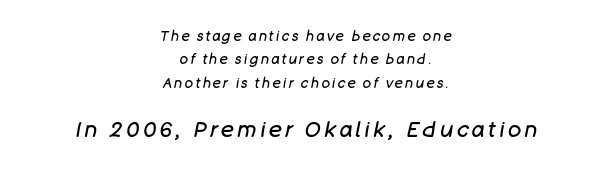
{"italic": "yes", "lean": "right", "slant_degrees": 11, "bold": "no", "underline": "no", "align": "center", "line_spacing": "normal", "line_spacing_ratio": 1.67, "larger_block": "second", "size_ratio": 1.57, "glyph_px": 22}
